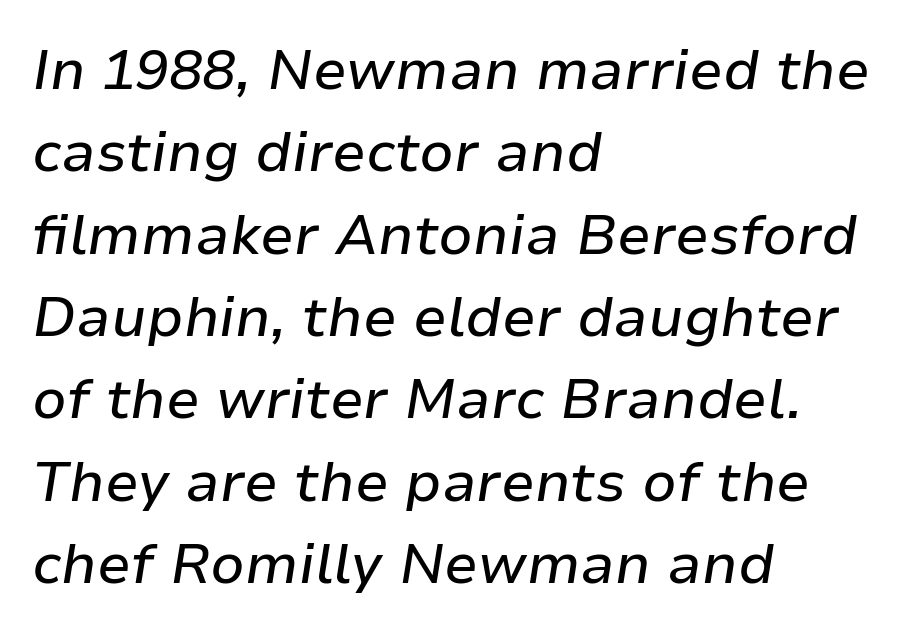
The image shows 56 px text type, italic (leaning right); set left-aligned, normal line spacing (1.47x), normal letter spacing, not underlined; low stroke contrast and a medium x-height.
